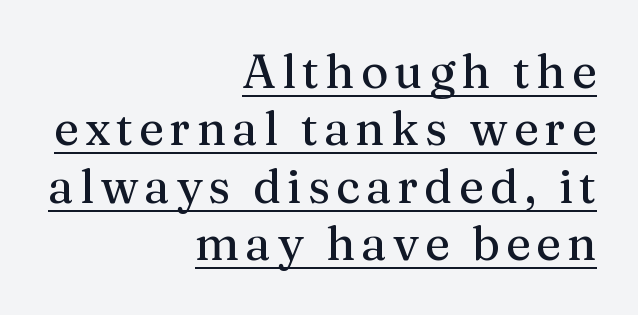
Somebody hit Ctrl+U on this one — the words are underlined. Posture: upright roman. The rendering anchors every line to the right-hand side. This sample has the flowing, uneven cadence of proportional lettering. Check where the strokes stop: tiny serifs finish them off.
